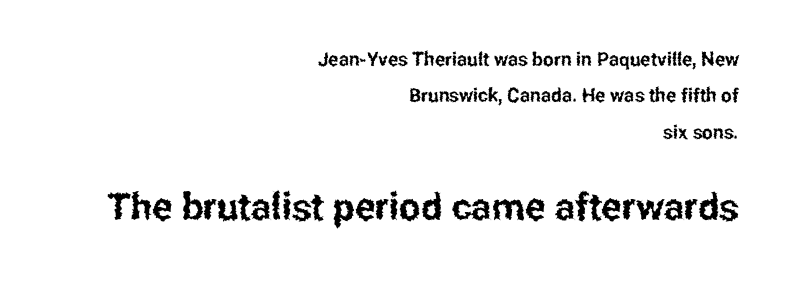
Stroke terminals: plain, sans-serif. How are the letters spaced? Ordinarily, with no added tracking. The passage is arranged like a letterhead date or caption credit — flush right. Quick note: interline space is abundant. Which chunk is bigger? The second one — the bottom block dwarfs the top. The letters advance in unequal steps, a hallmark of proportional type.
